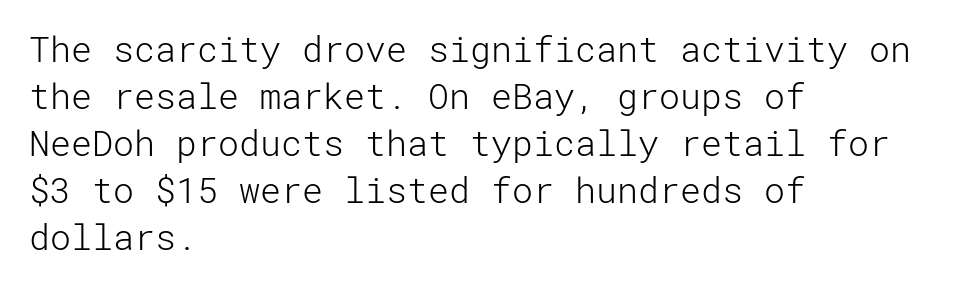
{"serif": "no", "italic": "no", "bold": "no", "weight": "light", "width": "normal", "stroke_contrast": "low", "x_height": "medium", "underline": "no", "align": "left", "line_spacing": "normal", "line_spacing_ratio": 1.34, "letter_spacing": "normal", "letter_spacing_em": 0.0, "glyph_px": 35}
